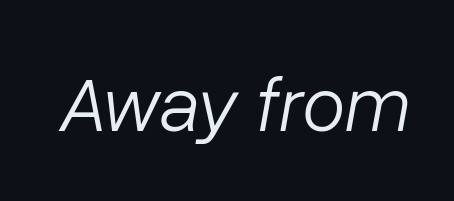
The image shows 78 px light type, italic (leaning right); set normal letter spacing, not underlined; low stroke contrast and a medium x-height.
